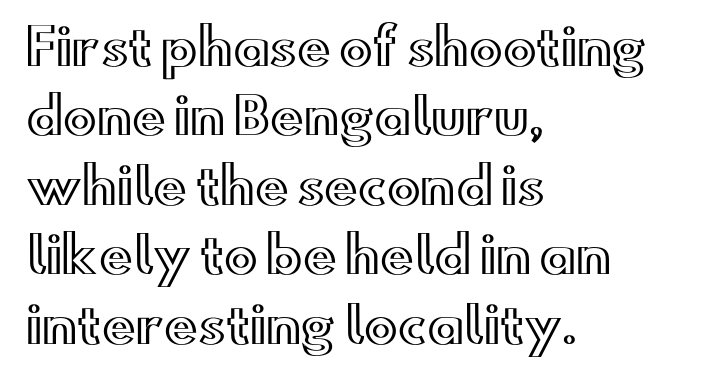
{"italic": "no", "width": "wide", "x_height": "small", "monospaced": "no", "underline": "no", "align": "left", "line_spacing": "normal", "line_spacing_ratio": 1.39, "letter_spacing": "normal", "letter_spacing_em": 0.0, "glyph_px": 50}
